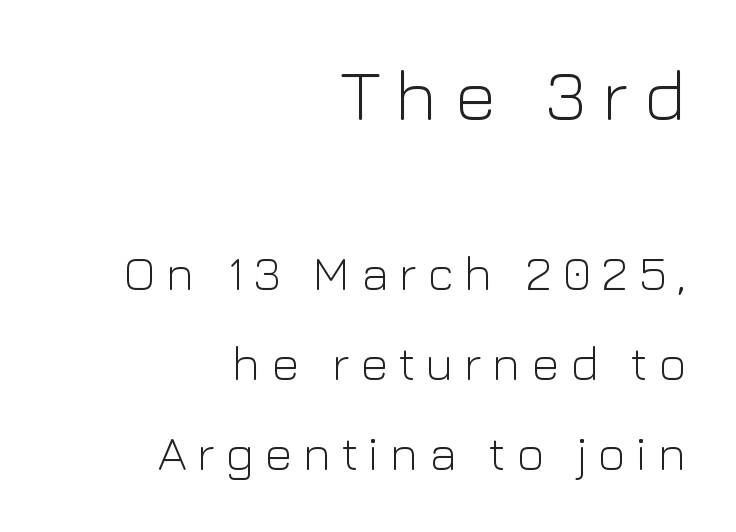
The image shows 72 px light sans-serif type, upright; set right-aligned, line spacing 1.88x, unusually wide letter spacing (+0.22 em), not underlined; the first (top) block is 1.5x larger; low stroke contrast and a medium x-height.
